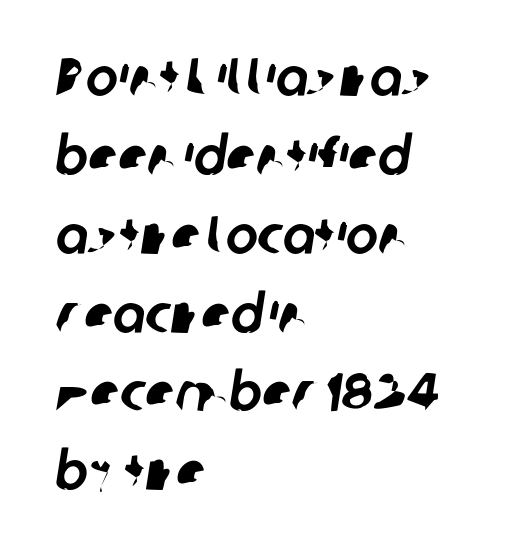
{"serif": "no", "width": "normal", "stroke_contrast": "low", "x_height": "medium", "monospaced": "no", "underline": "no", "align": "left", "line_spacing": "normal", "line_spacing_ratio": 1.46, "letter_spacing": "normal", "letter_spacing_em": 0.0, "glyph_px": 54}
